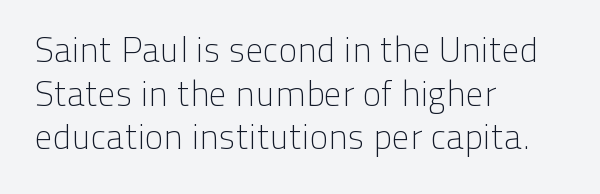
Q: Is the text bold? A: No.
Q: Is the text italic (slanted)? A: No, it is upright.
Q: Is the typeface a serif or a sans-serif typeface? A: Sans-serif.
Q: Is the text underlined? A: No.
Q: How is the paragraph aligned? A: Left-aligned.
Q: Is the spacing between letters normal or unusually wide? A: Normal.
Q: Is the spacing between lines tight, normal or loose? A: Normal.
Q: Width (condensed, normal, or wide)? A: Normal.
Q: Stroke contrast? A: Low.
Q: x-height? A: Medium.
Q: Monospaced? A: No.
